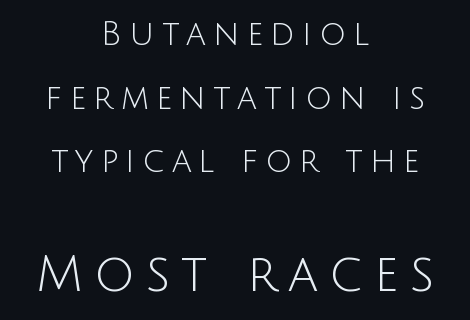
Are there feet on the stems? There aren't — it's a sans. Spacing verdict: proportional, widths tailored to each character. The line-height multiplier appears high, well above default. The zone under the glyphs is completely vacant.
